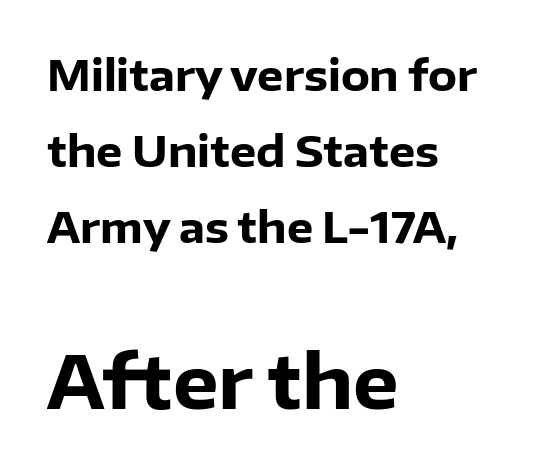
Q: Is the text bold? A: Yes.
Q: Is the text italic (slanted)? A: No, it is upright.
Q: Is the typeface a serif or a sans-serif typeface? A: Sans-serif.
Q: Is the text underlined? A: No.
Q: How is the paragraph aligned? A: Left-aligned.
Q: Is the spacing between letters normal or unusually wide? A: Normal.
Q: Which block of text is set in a larger size, the first (top) or the second (bottom)? A: The second (bottom) one.
Q: Width (condensed, normal, or wide)? A: Normal.
Q: Stroke contrast? A: Low.
Q: x-height? A: Medium.
Q: Monospaced? A: No.
